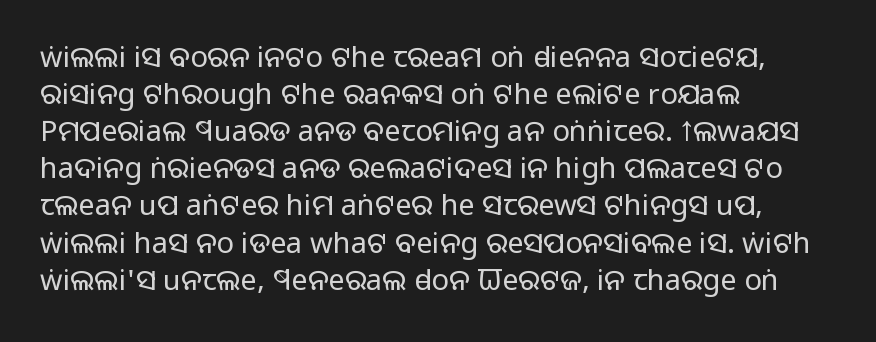
The image shows 29 px regular-weight sans-serif type, upright; set left-aligned, normal line spacing (1.28x), normal letter spacing, not underlined; low stroke contrast and a large x-height.
